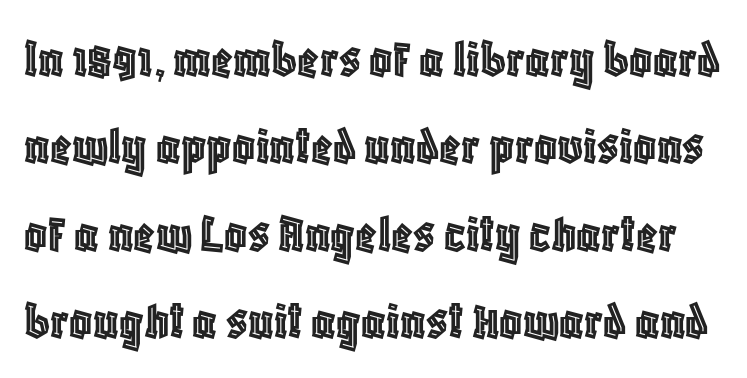
The image shows 56 px condensed type, upright; set normal line spacing (1.56x), normal letter spacing, not underlined; a large x-height.
